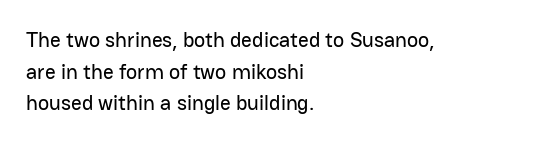
Has an underline been added? It has not. Do the letters lean? They stand straight. Notice how descenders clear the ascenders below comfortably — that's standard leading. The line texture is even and compact thanks to regular tracking.
